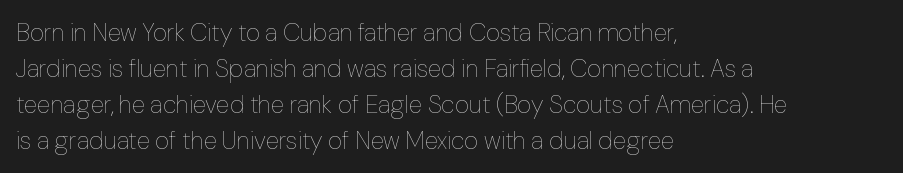
Q: Is the text bold? A: No.
Q: Is the text italic (slanted)? A: No, it is upright.
Q: Is the text underlined? A: No.
Q: How is the paragraph aligned? A: Left-aligned.
Q: Is the spacing between letters normal or unusually wide? A: Normal.
Q: Is the spacing between lines tight, normal or loose? A: Normal.
